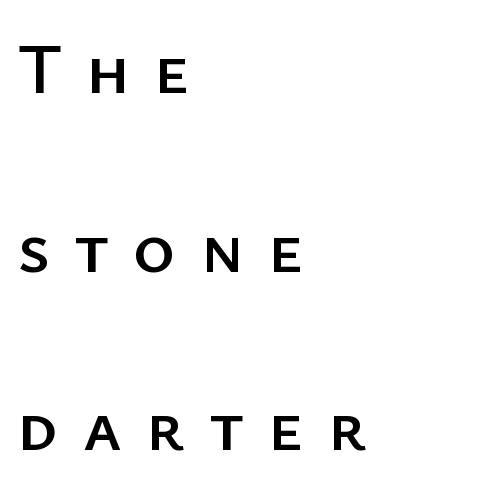
Q: Is the text italic (slanted)? A: No, it is upright.
Q: Is the typeface a serif or a sans-serif typeface? A: Sans-serif.
Q: Is the text underlined? A: No.
Q: How is the paragraph aligned? A: Left-aligned.
Q: Is the spacing between letters normal or unusually wide? A: Unusually wide.
Q: Is the spacing between lines tight, normal or loose? A: Loose.
Q: Width (condensed, normal, or wide)? A: Normal.
Q: Stroke contrast? A: Low.
Q: x-height? A: Medium.
Q: Monospaced? A: No.
